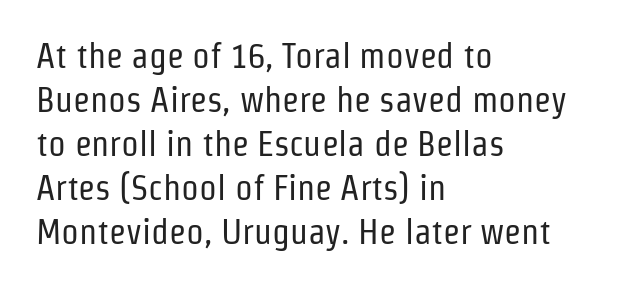
The image shows 35 px regular-weight, condensed sans-serif type, upright; set left-aligned, normal line spacing (1.26x), normal letter spacing, not underlined; low stroke contrast and a medium x-height.
